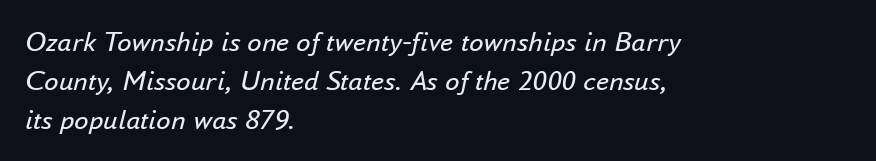
The image shows 29 px regular-weight type, italic (leaning right); set left-aligned, normal line spacing (1.34x), normal letter spacing, not underlined; low stroke contrast and a small x-height.
